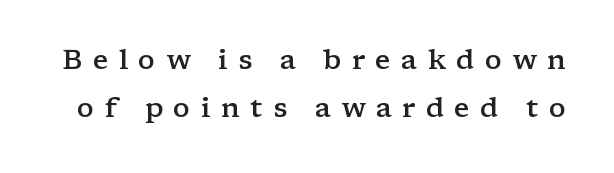
{"serif": "yes", "italic": "no", "bold": "semi", "weight": "semibold", "width": "wide", "stroke_contrast": "low", "x_height": "medium", "monospaced": "no", "underline": "no", "line_spacing": "normal", "line_spacing_ratio": 1.7, "letter_spacing": "wide", "letter_spacing_em": 0.37, "glyph_px": 28}
